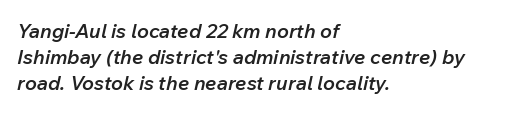
{"italic": "yes", "lean": "right", "slant_degrees": 12, "bold": "semi", "underline": "no", "align": "left", "line_spacing": "normal", "line_spacing_ratio": 1.29, "letter_spacing": "normal", "letter_spacing_em": 0.0, "glyph_px": 20}
